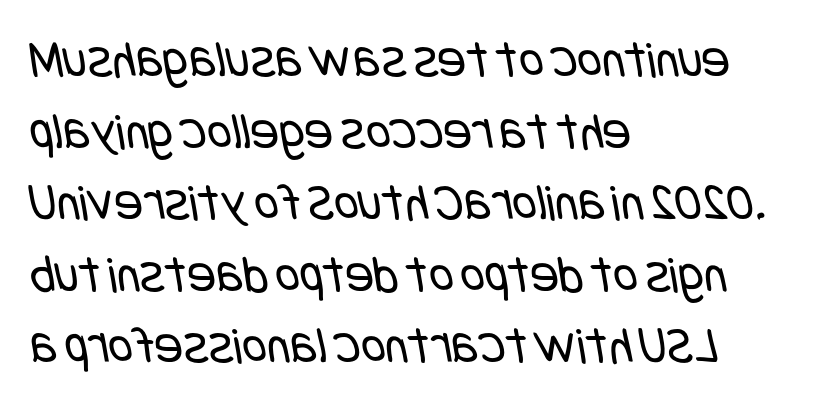
Nothing unusual about the tracking: characters are spaced as the font intends. Is the type heavy? It reads as light-to-regular instead. These lines are composed in type without serifs. The string is rendered with underlining switched off. A classic flush-left, rag-right setting is used for this passage. Reading down the column, the eye jumps a familiar distance to each next line.
